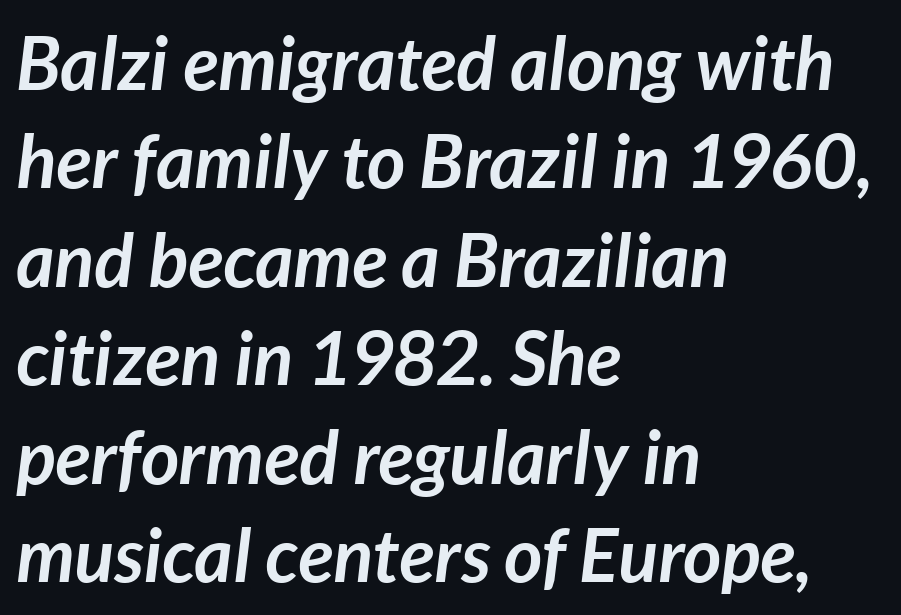
Q: Is the text bold? A: Yes.
Q: Is the text italic (slanted)? A: Yes, it leans right by about 7 degrees.
Q: Is the text underlined? A: No.
Q: How is the paragraph aligned? A: Left-aligned.
Q: Is the spacing between letters normal or unusually wide? A: Normal.
Q: Is the spacing between lines tight, normal or loose? A: Normal.
Q: Width (condensed, normal, or wide)? A: Normal.
Q: Stroke contrast? A: Low.
Q: x-height? A: Medium.
Q: Monospaced? A: No.
